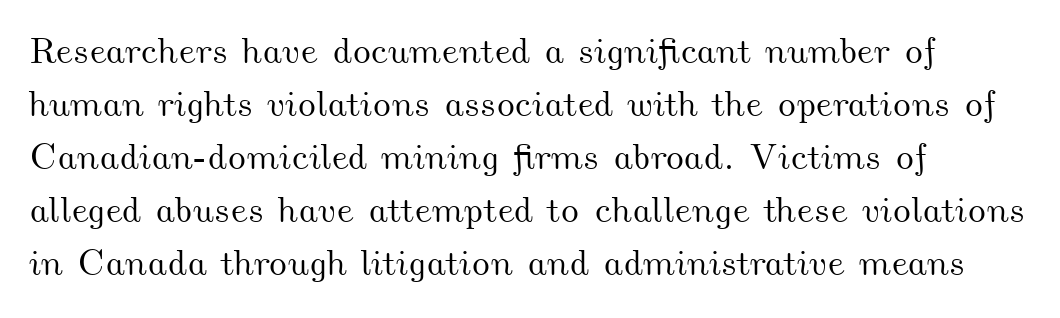
Q: Is the text underlined? A: No.
Q: How is the paragraph aligned? A: Left-aligned.
Q: Is the spacing between letters normal or unusually wide? A: Normal.
Q: Is the spacing between lines tight, normal or loose? A: Normal.
Q: Width (condensed, normal, or wide)? A: Wide.
Q: Stroke contrast? A: Medium.
Q: x-height? A: Small.
Q: Monospaced? A: No.
